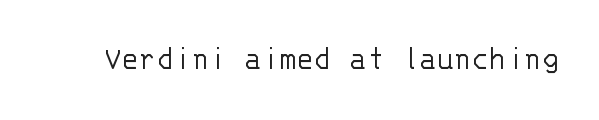
The image shows 36 px light sans-serif type, upright, monospaced; set normal letter spacing, not underlined; low stroke contrast and a large x-height.
